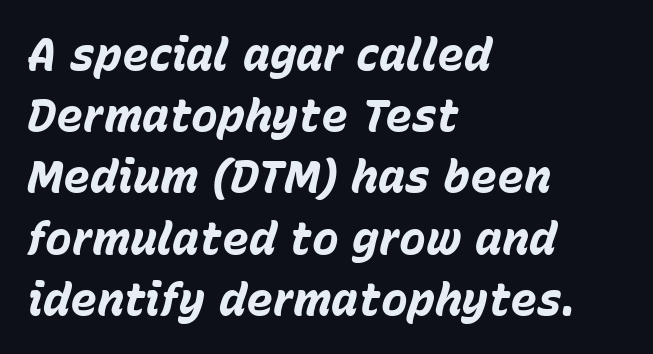
{"italic": "yes", "lean": "right", "slant_degrees": 15, "bold": "yes", "weight": "bold", "width": "normal", "stroke_contrast": "low", "x_height": "medium", "monospaced": "no", "underline": "no", "align": "left", "line_spacing": "normal", "line_spacing_ratio": 1.36, "letter_spacing": "normal", "letter_spacing_em": 0.0, "glyph_px": 45}
